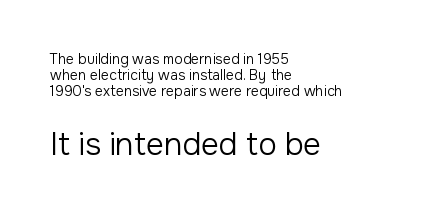
The font family rendered here belongs to the sans-serif group. Is the block centered? No — it sits flush against the left margin. Unbolded letterforms with no extra heft. The zone under the glyphs is completely vacant. How are the letters spaced? Ordinarily, with no added tracking.
